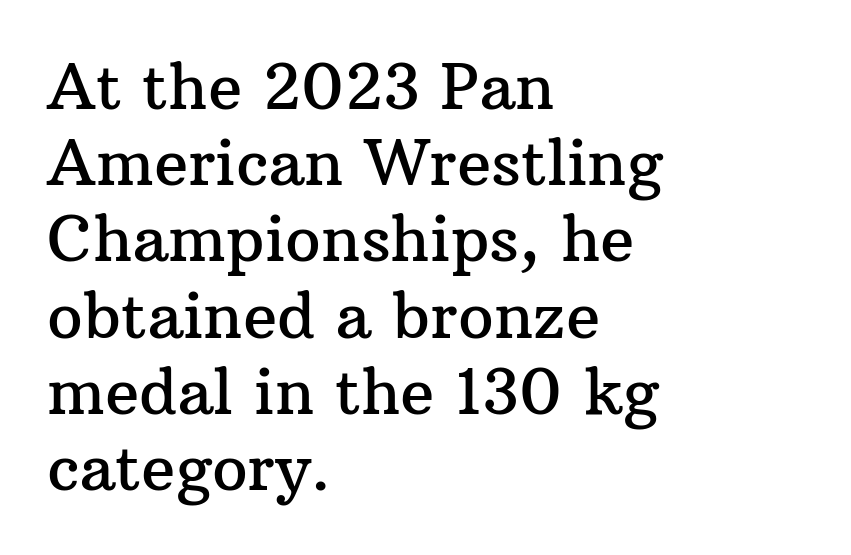
Q: Is the text italic (slanted)? A: No, it is upright.
Q: Is the typeface a serif or a sans-serif typeface? A: Serif.
Q: Is the text underlined? A: No.
Q: How is the paragraph aligned? A: Left-aligned.
Q: Is the spacing between letters normal or unusually wide? A: Normal.
Q: Width (condensed, normal, or wide)? A: Normal.
Q: Stroke contrast? A: Medium.
Q: x-height? A: Medium.
Q: Monospaced? A: No.
